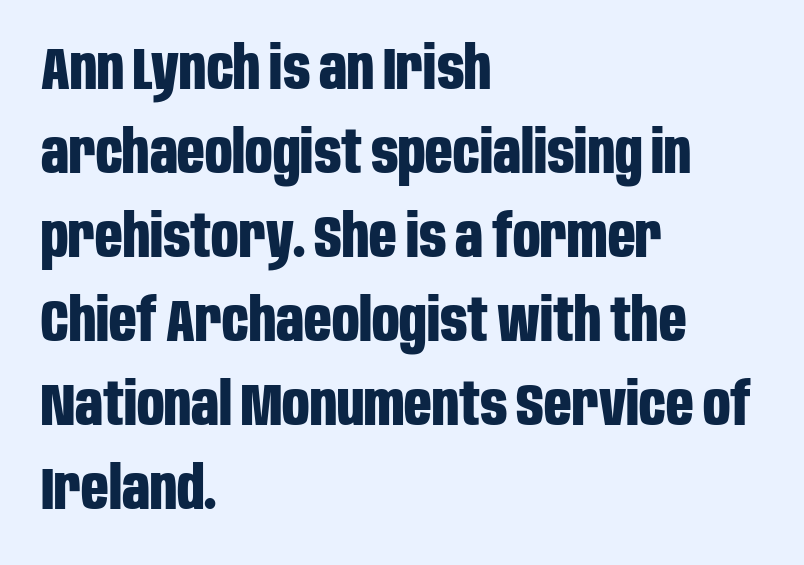
The image shows 60 px bold, condensed sans-serif type, upright; set left-aligned, normal line spacing (1.4x), normal letter spacing, not underlined; low stroke contrast and a large x-height.
